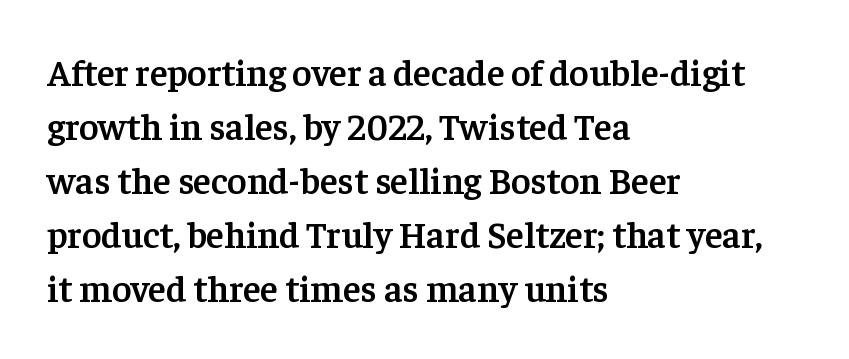
The line texture is even and compact thanks to regular tracking. Whoever set this chose a conventional vertical rhythm. Honestly, there is no underline to notice here at all. Line beginnings align vertically; line endings do not.
